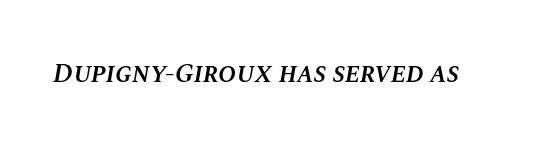
Is the type slanted? Yes — the strokes lean at a clear angle. Compared with an ordinary text face, these strokes are moderately heavier — a semibold. Type without underlining. Honestly, the letter spacing is just normal — you wouldn't notice it.
